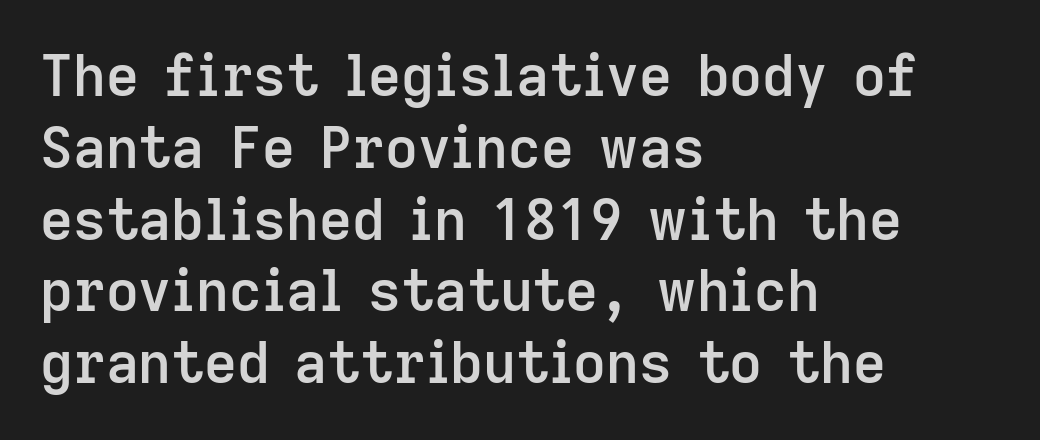
{"serif": "no", "italic": "no", "bold": "semi", "weight": "semibold", "width": "normal", "stroke_contrast": "low", "x_height": "medium", "monospaced": "no", "underline": "no", "align": "left", "line_spacing": "normal", "line_spacing_ratio": 1.26, "letter_spacing": "normal", "letter_spacing_em": 0.0, "glyph_px": 57}
